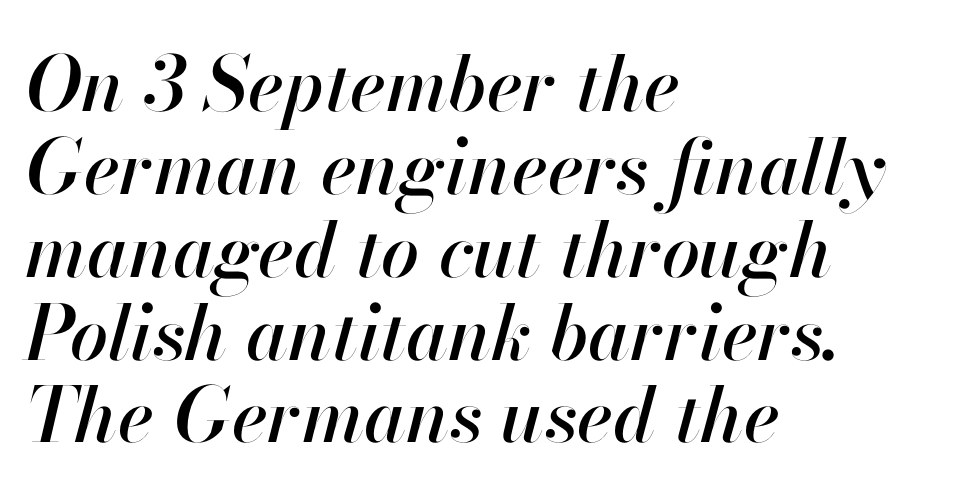
The image shows 76 px text type, italic (leaning right); set left-aligned, tight line spacing (1.09x), normal letter spacing, not underlined; high stroke contrast and a small x-height.
